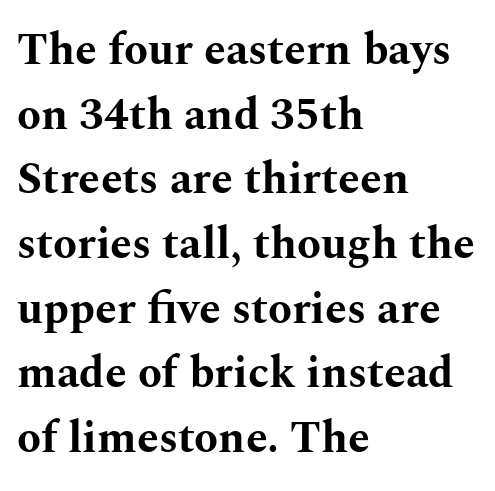
The image shows 44 px bold, wide serif type, upright; set left-aligned, normal line spacing (1.47x), normal letter spacing, not underlined; medium stroke contrast and a medium x-height.
